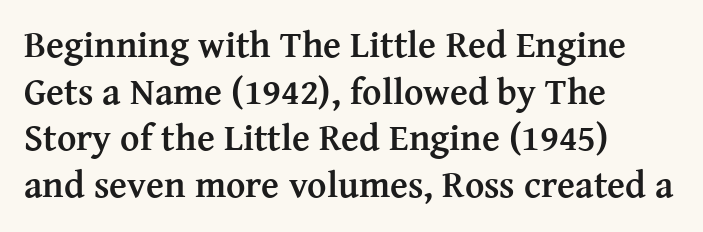
{"serif": "yes", "italic": "no", "bold": "yes", "weight": "semibold", "width": "normal", "stroke_contrast": "medium", "x_height": "medium", "monospaced": "no", "underline": "no", "align": "left", "line_spacing": "normal", "line_spacing_ratio": 1.26, "letter_spacing": "normal", "letter_spacing_em": 0.0, "glyph_px": 37}
